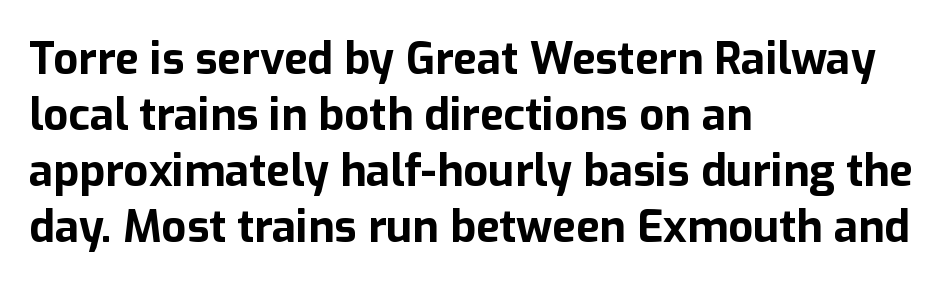
{"serif": "no", "italic": "no", "bold": "yes", "weight": "bold", "width": "normal", "stroke_contrast": "low", "x_height": "medium", "monospaced": "no", "underline": "no", "align": "left", "line_spacing": "normal", "line_spacing_ratio": 1.27, "letter_spacing": "normal", "letter_spacing_em": 0.0, "glyph_px": 44}
